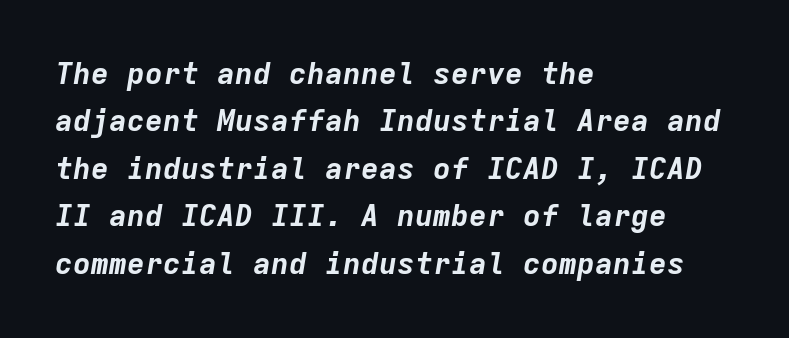
The image shows 30 px bold type, italic (leaning right), monospaced; set left-aligned, normal line spacing (1.58x), normal letter spacing, not underlined; low stroke contrast and a medium x-height.
